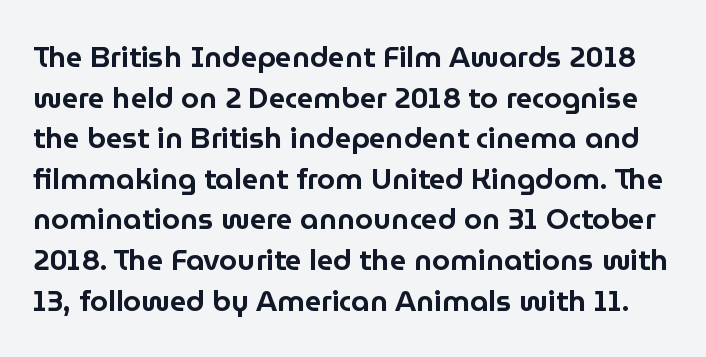
Normally led — the rows are evenly, conventionally spaced. Look at the tracking — it's just the regular setting, nothing added. Is this a fixed-width face? No — the glyphs have proportional, varying widths. The words here are not underlined. The characters display no serif detailing; their extremities are plain. Is there any slant? The stems are plumb.
